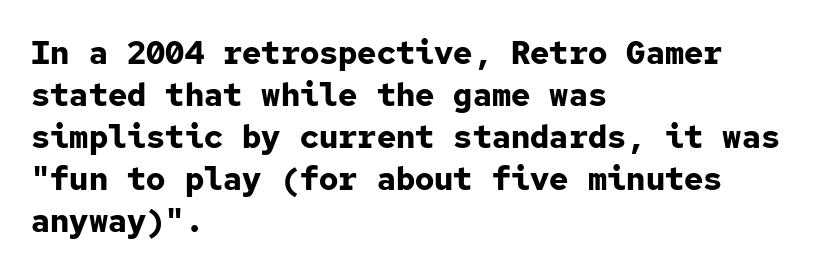
{"serif": "no", "italic": "no", "bold": "yes", "weight": "bold", "width": "normal", "stroke_contrast": "low", "x_height": "medium", "monospaced": "yes", "underline": "no", "align": "left", "line_spacing": "normal", "line_spacing_ratio": 1.31, "letter_spacing": "normal", "letter_spacing_em": 0.0, "glyph_px": 32}
